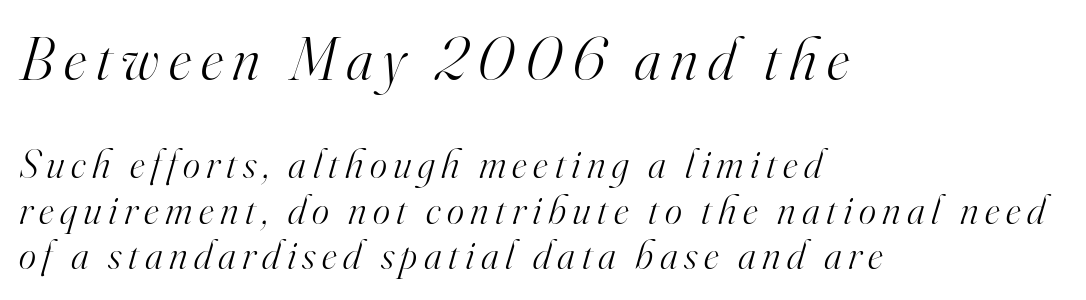
{"serif": "yes", "italic": "yes", "lean": "right", "slant_degrees": 16, "bold": "no", "weight": "light", "width": "normal", "stroke_contrast": "high", "x_height": "small", "monospaced": "no", "underline": "no", "align": "left", "line_spacing": "tight", "line_spacing_ratio": 1.11, "larger_block": "first", "size_ratio": 1.51, "glyph_px": 62}
